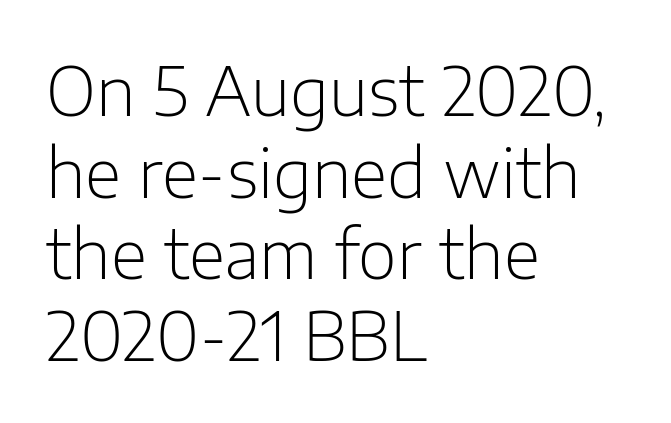
Q: Is the text bold? A: No.
Q: Is the text italic (slanted)? A: No, it is upright.
Q: Is the typeface a serif or a sans-serif typeface? A: Sans-serif.
Q: Is the text underlined? A: No.
Q: How is the paragraph aligned? A: Left-aligned.
Q: Is the spacing between letters normal or unusually wide? A: Normal.
Q: Width (condensed, normal, or wide)? A: Normal.
Q: Stroke contrast? A: Low.
Q: x-height? A: Medium.
Q: Monospaced? A: No.
